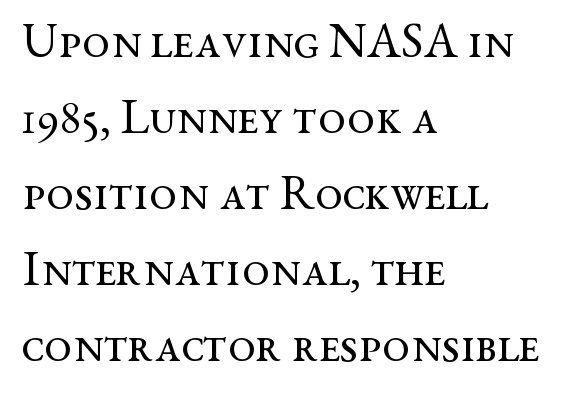
The passage shown stacks its lines at a standard gap. The specimen omits any rule beneath the text block's lines. Examine the stroke ends and you'll spot serifs. Compared with a centered layout, this one pins lines to the left instead. The letters look calm and open, with moderate or lighter stems.
